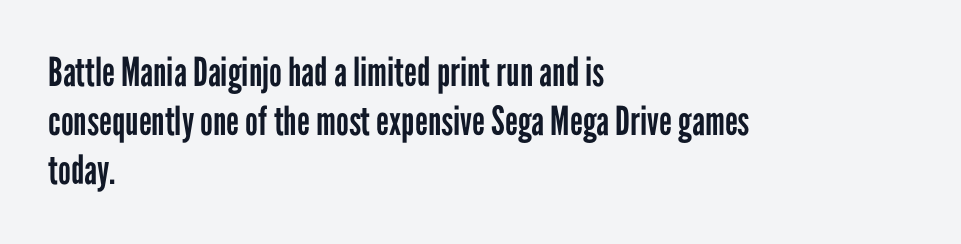
{"serif": "no", "italic": "no", "bold": "no", "weight": "regular", "width": "condensed", "stroke_contrast": "low", "x_height": "medium", "monospaced": "no", "underline": "no", "align": "left", "line_spacing_ratio": 1.23, "letter_spacing": "normal", "letter_spacing_em": 0.0, "glyph_px": 40}
